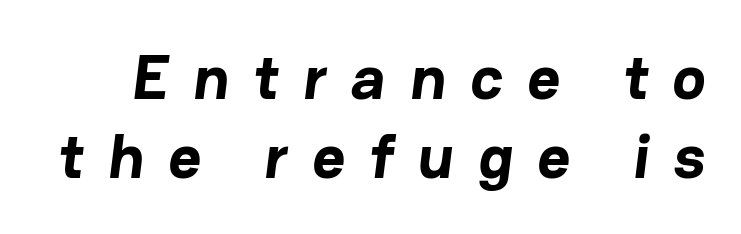
Look at the tracking — it's clearly loosened, letters drifting apart. The rendering shows plain stroke endings on the letterforms — a sans-serif design. A typesetter would call this proportional, since set widths differ per character. Strong, thick strokes mark this as bold type. Glance below the letters and you will spot only blank space.
